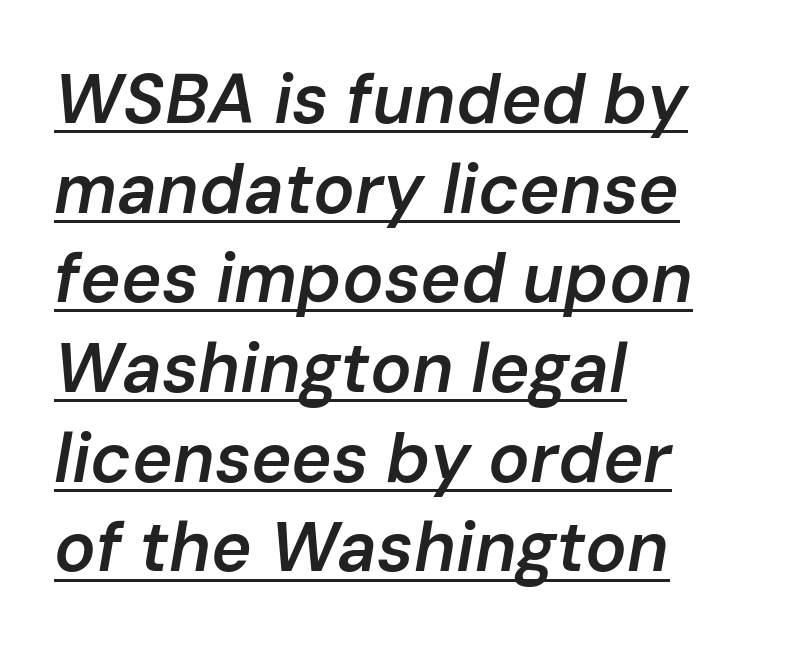
A typesetter would call this proportional, since set widths differ per character. Summary of weight: moderately heavy, a semibold. The face used here has a pronounced slope to its letters. The rendered words wear a rule along their underside.
